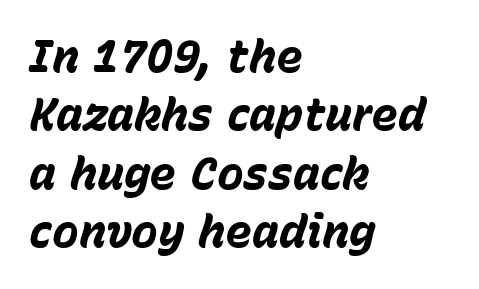
The image shows 45 px bold type, italic (leaning right); set left-aligned, normal line spacing (1.3x), normal letter spacing, not underlined; low stroke contrast and a medium x-height.
